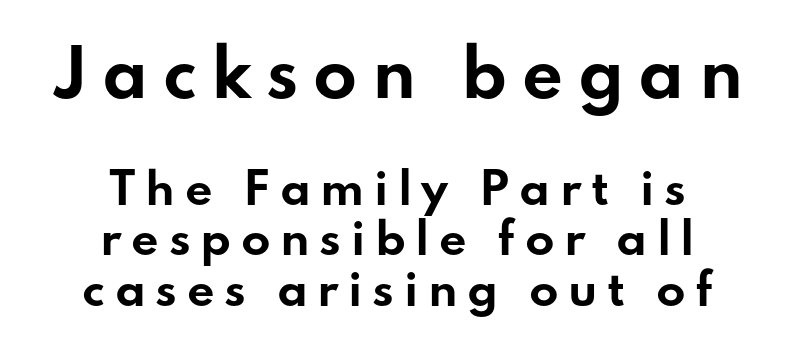
Q: Is the text bold? A: Yes.
Q: Is the text italic (slanted)? A: No, it is upright.
Q: Is the typeface a serif or a sans-serif typeface? A: Sans-serif.
Q: Is the text underlined? A: No.
Q: How is the paragraph aligned? A: Centered.
Q: Is the spacing between letters normal or unusually wide? A: Unusually wide.
Q: Which block of text is set in a larger size, the first (top) or the second (bottom)? A: The first (top) one.
Q: Width (condensed, normal, or wide)? A: Wide.
Q: Stroke contrast? A: Low.
Q: x-height? A: Small.
Q: Monospaced? A: No.
